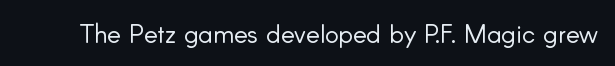
A roman cut, with each character standing at attention. Decoration check: the copy has no underline. The gaps between neighbouring characters are ordinary and unremarkable. Bold? No — there's no thickening of the strokes.
